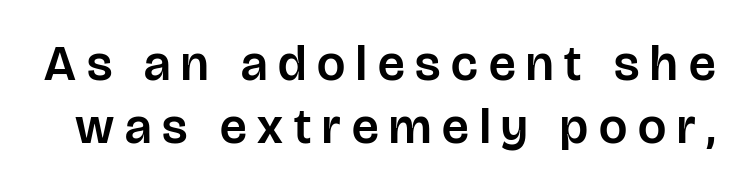
Looks like regular typesetting: each glyph gets only the width it needs. Compared with typical paragraphs, the rows here are spaced about the same. Beneath every word, the page is bare. The rendering inserts visible extra space after every character. No italicization has been applied; the sample stays upright. The typeface chosen for these lines omits serifs.
